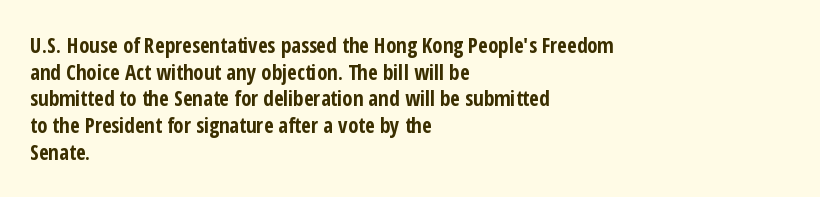
Q: Is the text bold? A: Yes.
Q: Is the text italic (slanted)? A: No, it is upright.
Q: Is the text underlined? A: No.
Q: How is the paragraph aligned? A: Left-aligned.
Q: Is the spacing between letters normal or unusually wide? A: Normal.
Q: Is the spacing between lines tight, normal or loose? A: Normal.
